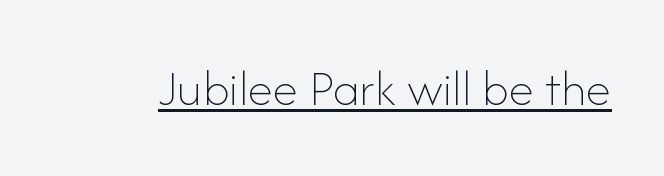
If you drew a line through each stem, it would be perfectly vertical. Has an underline been added? It has. Words appear dense and cohesive because spacing is normal. The passage shown is typed in a proportional face where columns would drift. No heavy texture on the line: the type isn't bold.
